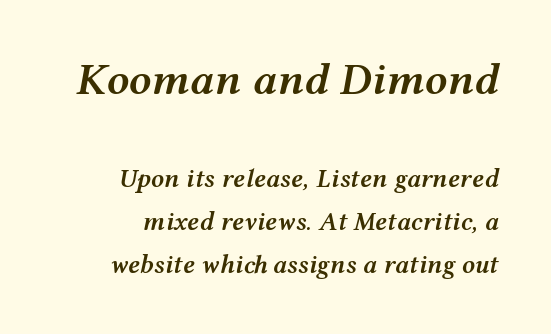
Q: Is the text bold? A: Semi-bold.
Q: Is the text italic (slanted)? A: Yes, it leans right by about 12 degrees.
Q: Is the text underlined? A: No.
Q: Is the spacing between letters normal or unusually wide? A: Normal.
Q: Is the spacing between lines tight, normal or loose? A: Normal.
Q: Which block of text is set in a larger size, the first (top) or the second (bottom)? A: The first (top) one.
Q: Width (condensed, normal, or wide)? A: Wide.
Q: Stroke contrast? A: Medium.
Q: x-height? A: Medium.
Q: Monospaced? A: No.
